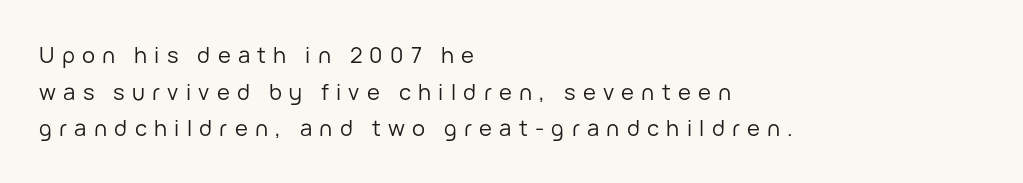
In CSS terms this would be text-align: left. The space between consecutive lines is moderate. Do the letters lean? They stand straight. The type is letterspaced generously, with wide tracking. Descender tails drop into unmarked territory.
